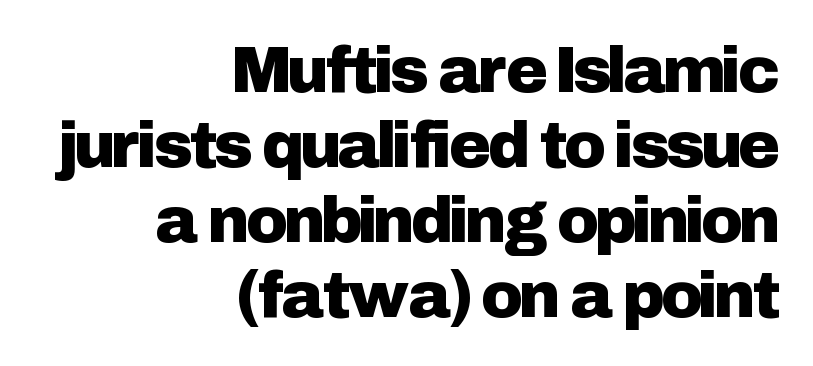
The image shows 64 px sans-serif type, upright; set right-aligned, line spacing 1.17x, normal letter spacing, not underlined; low stroke contrast and a medium x-height.
